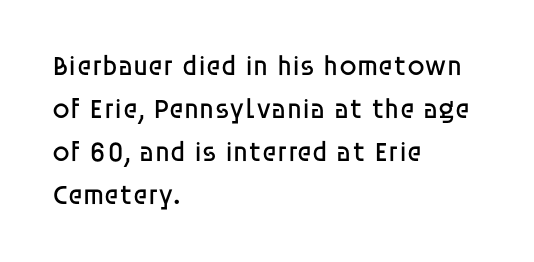
Is the stroke heavy? The answer is a plain regular-or-lighter. All the whitespace from short lines collects on the right. Honestly, there is no underline to notice here at all. This sample uses an upright cut, with every glyph sitting square on the baseline. Tracking here is standard; glyphs follow each other at the usual distance.
